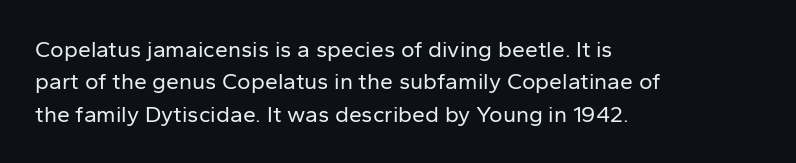
The tracking reads as untouched default to a designer's eye. Layout note: lines flush left. Students, observe: this is what conventionally led text looks like. Underline: absent.
